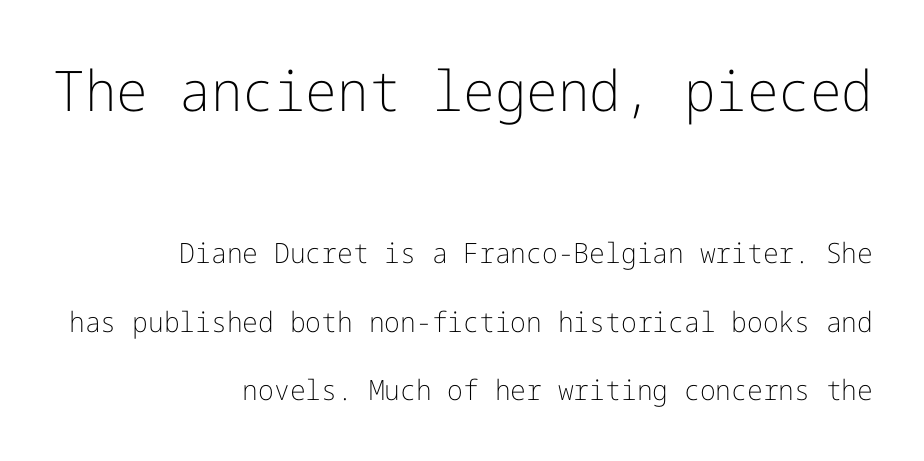
The image shows 56 px light sans-serif type, upright; set right-aligned, loose line spacing (2.45x), normal letter spacing, not underlined; the first (top) block is 2.0x larger; low stroke contrast and a medium x-height.
